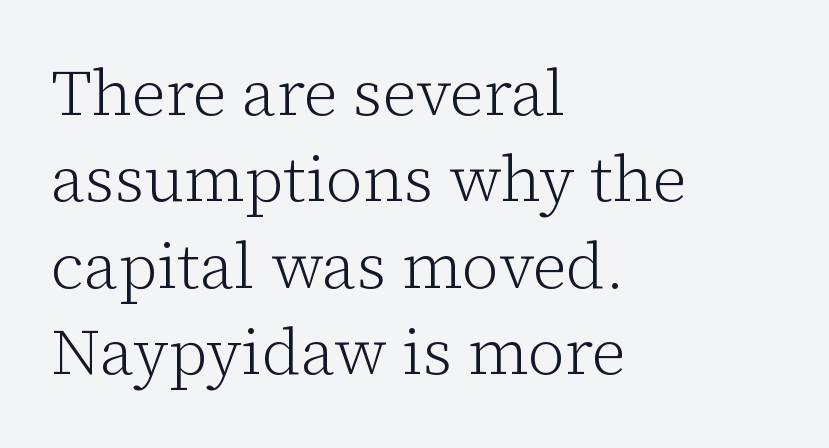
You can tell it's not italic because the verticals are truly vertical. Weight class: somewhere from thin through regular. This rendering features lettering with no underline. The leading is moderate, giving the passage an even texture. This sample uses plain, unmodified letter spacing. The rendering uses natural spacing where letterforms have individual widths.
